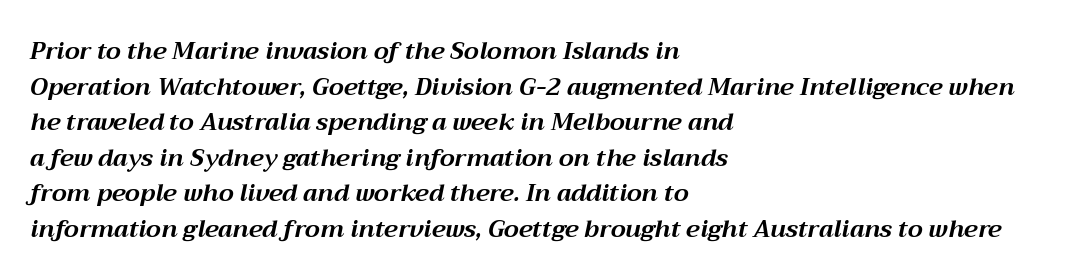
The zone under the glyphs is completely vacant. What's the leading like? Ordinary, nothing unusual. The specimen reads as italic at a glance. Where is the straight margin? On the left. Emphasis by weight is at full strength: bold.
